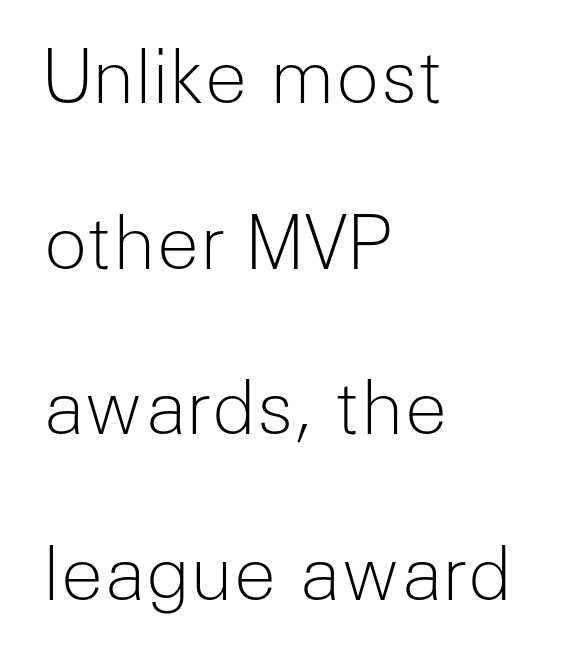
Students, note that the glyphs here touch the page at normal intervals. In CSS terms this would be text-align: left. Font category for this specimen: sans-serif. Think standard paragraph weight, or any step lighter than that. Is this a fixed-width face? No — the glyphs have proportional, varying widths.
